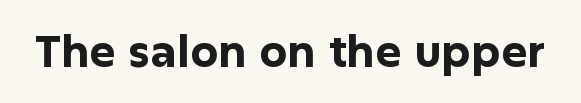
The tracking reads as untouched default to a designer's eye. Only glyphs here, with clear space below each row. The font's upright variant was chosen for this text. Compared with an ordinary text face, these strokes are far heavier — a full bold.
